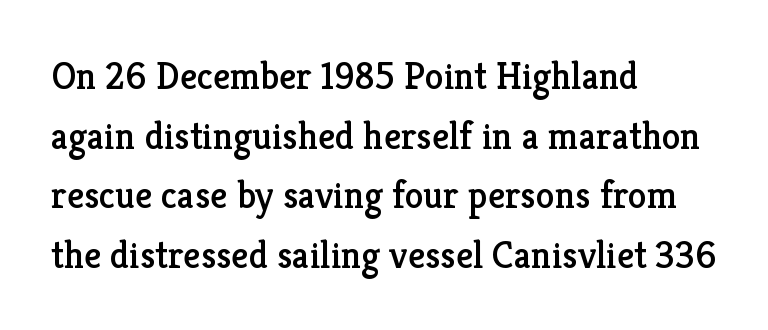
{"serif": "yes", "italic": "no", "width": "normal", "stroke_contrast": "low", "x_height": "medium", "monospaced": "no", "underline": "no", "align": "left", "line_spacing": "normal", "line_spacing_ratio": 1.57, "letter_spacing": "normal", "letter_spacing_em": 0.0, "glyph_px": 38}
